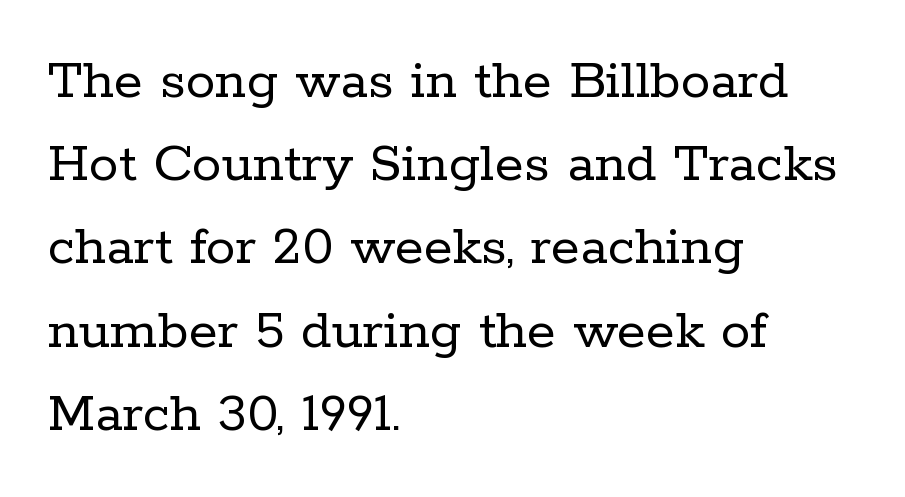
The characters display serif detailing at their extremities. Looks like regular typesetting: each glyph gets only the width it needs. This reads as an unemphasized weight, regular at the heaviest. The typesetter chose a ragged-right arrangement here. The area under the type is left untouched.
